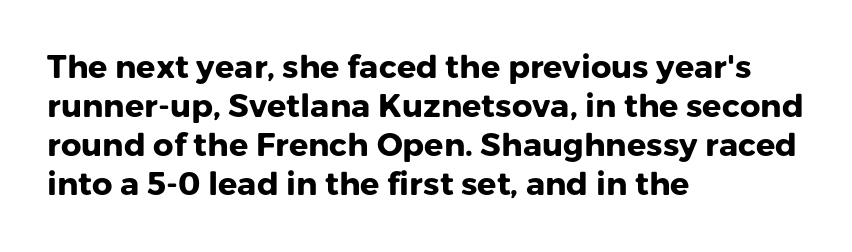
{"serif": "no", "italic": "no", "bold": "yes", "weight": "heavy", "width": "normal", "stroke_contrast": "low", "x_height": "medium", "monospaced": "no", "underline": "no", "align": "left", "line_spacing_ratio": 1.22, "letter_spacing": "normal", "letter_spacing_em": 0.0, "glyph_px": 32}
